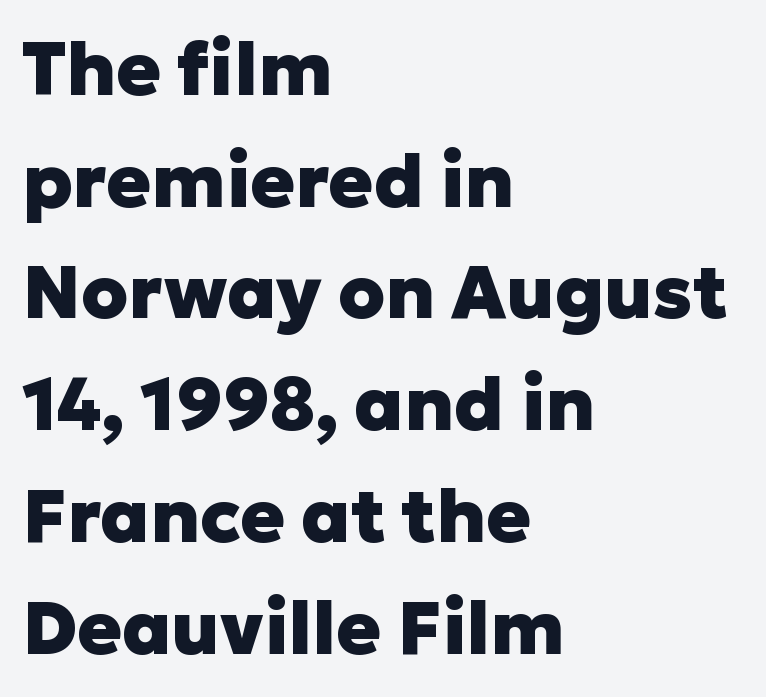
Summary of vertical rhythm: regular, with standard interline spacing. Layout note: lines flush left. Varying glyph widths throughout — classic text-font behaviour. Lines of text with bare space underneath.
